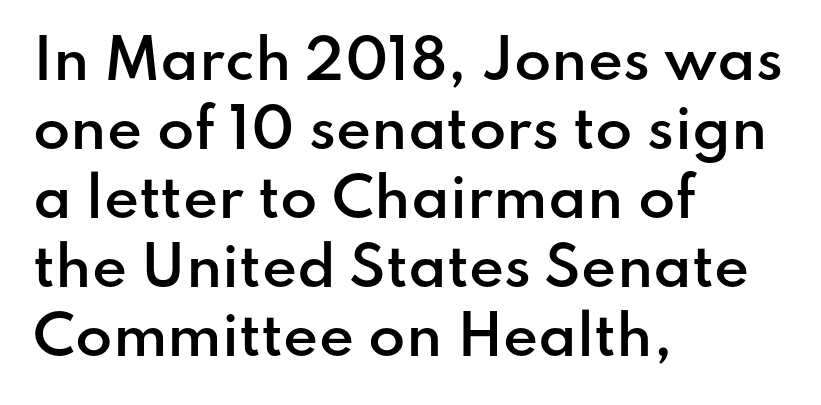
{"serif": "no", "italic": "no", "bold": "semi", "weight": "semibold", "width": "normal", "stroke_contrast": "low", "x_height": "small", "monospaced": "no", "underline": "no", "align": "left", "line_spacing": "normal", "line_spacing_ratio": 1.28, "letter_spacing": "normal", "letter_spacing_em": 0.0, "glyph_px": 54}
